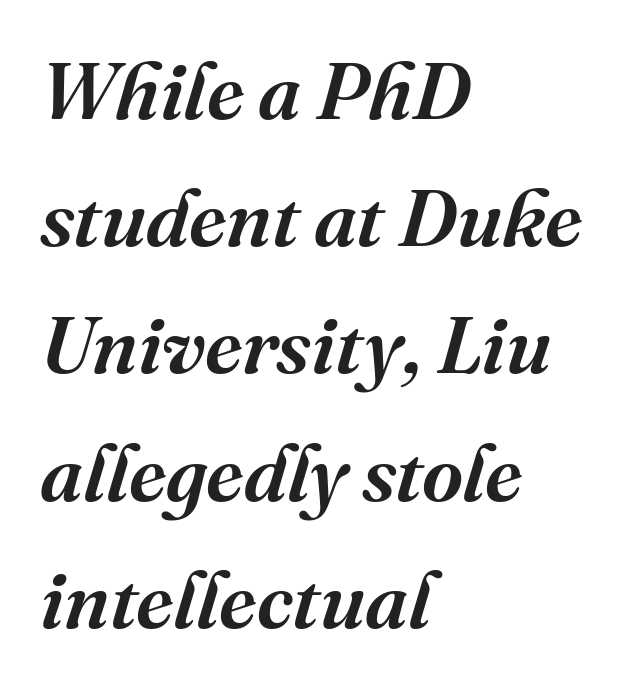
No extra tracking has been applied to these lines. The zone under the glyphs is completely vacant. Leftover space on each line is placed entirely after the last word. Type style note: has serifs. Vertical spacing — default.
